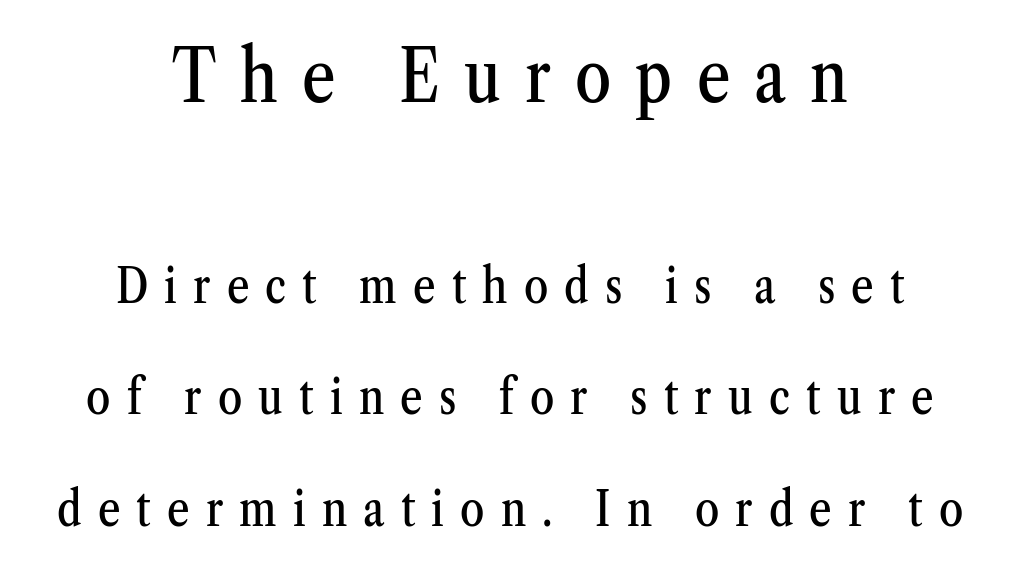
{"serif": "yes", "italic": "no", "width": "condensed", "stroke_contrast": "medium", "x_height": "medium", "monospaced": "no", "underline": "no", "align": "center", "line_spacing": "loose", "line_spacing_ratio": 2.27, "letter_spacing": "wide", "letter_spacing_em": 0.33, "larger_block": "first", "size_ratio": 1.49, "glyph_px": 73}
